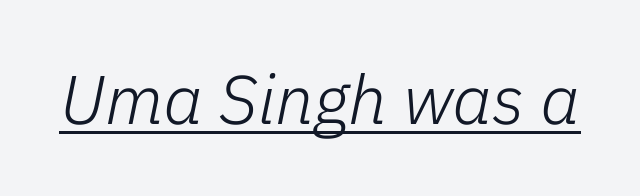
The rendering uses natural spacing where letterforms have individual widths. Tall strokes in this sample are angled rather than plumb. The letters sit at their default tracking, neither squeezed nor spread. Has an underline been added? It has. The font is comparable to plain body text, perhaps lighter.
